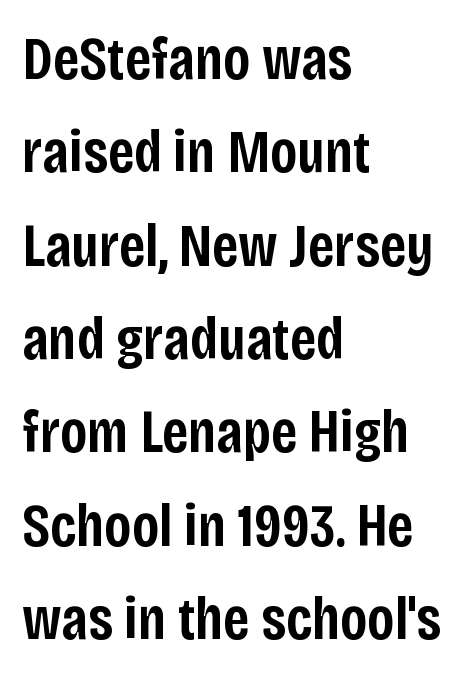
Q: Is the text bold? A: Semi-bold.
Q: Is the text italic (slanted)? A: No, it is upright.
Q: Is the typeface a serif or a sans-serif typeface? A: Sans-serif.
Q: Is the text underlined? A: No.
Q: How is the paragraph aligned? A: Left-aligned.
Q: Is the spacing between letters normal or unusually wide? A: Normal.
Q: Is the spacing between lines tight, normal or loose? A: Normal.
Q: Width (condensed, normal, or wide)? A: Condensed.
Q: Stroke contrast? A: Low.
Q: x-height? A: Large.
Q: Monospaced? A: No.
